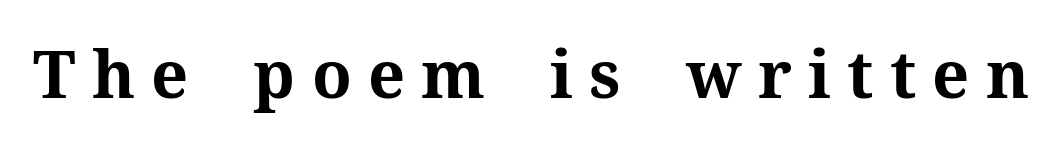
The image shows 65 px bold serif type, upright; set unusually wide letter spacing (+0.25 em), not underlined; medium stroke contrast and a medium x-height.
